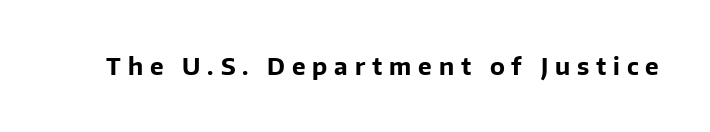
Plain, unruled lines of type. Display-style spreading of the glyphs; the letterfit is very open. The face used here has the dense, thick strokes of a bold. The font's upright variant was chosen for this text.
